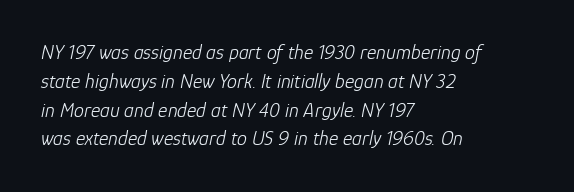
Q: Is the text bold? A: No.
Q: Is the text italic (slanted)? A: Yes, it leans right by about 12 degrees.
Q: Is the text underlined? A: No.
Q: How is the paragraph aligned? A: Left-aligned.
Q: Is the spacing between letters normal or unusually wide? A: Normal.
Q: Is the spacing between lines tight, normal or loose? A: Normal.
